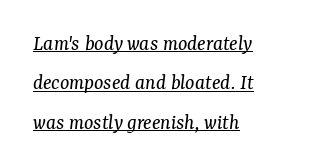
The image shows 22 px text type, italic (leaning right); set left-aligned, line spacing 1.79x, normal letter spacing, underlined.
